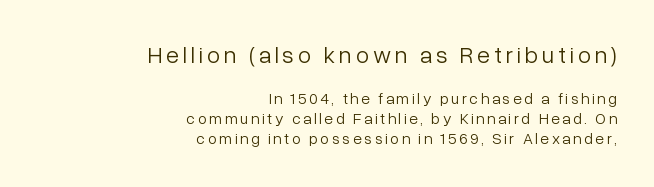
Q: Is the text bold? A: No.
Q: Is the text italic (slanted)? A: No, it is upright.
Q: Is the text underlined? A: No.
Q: How is the paragraph aligned? A: Right-aligned.
Q: Is the spacing between lines tight, normal or loose? A: Normal.
Q: Which block of text is set in a larger size, the first (top) or the second (bottom)? A: The first (top) one.
